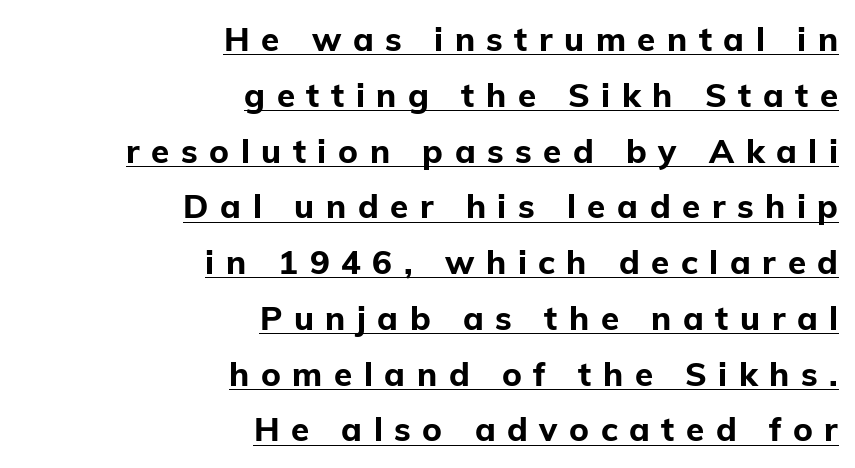
The font's upright variant was chosen for this text. Inter-character spacing is expanded well beyond the font's built-in metrics. Alignment: flush right. The glyphs are accompanied by a horizontal stroke just below them. On the weight axis this lands at bold, roughly 700. Serifs: no, the terminals of the letterforms are clean.
